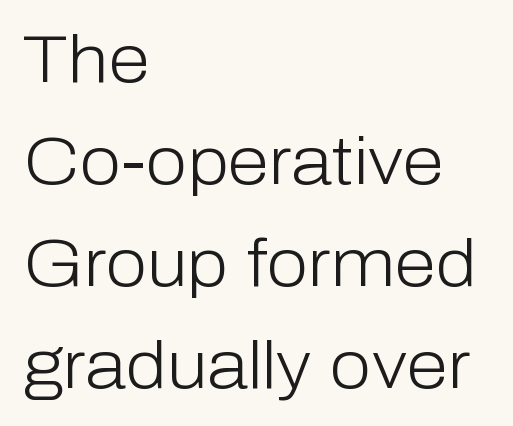
Q: Is the text bold? A: No.
Q: Is the text italic (slanted)? A: No, it is upright.
Q: Is the typeface a serif or a sans-serif typeface? A: Sans-serif.
Q: Is the text underlined? A: No.
Q: How is the paragraph aligned? A: Left-aligned.
Q: Is the spacing between letters normal or unusually wide? A: Normal.
Q: Is the spacing between lines tight, normal or loose? A: Normal.
Q: Width (condensed, normal, or wide)? A: Normal.
Q: Stroke contrast? A: Low.
Q: x-height? A: Medium.
Q: Monospaced? A: No.
